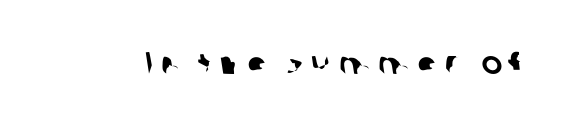
Each letter keeps its own natural width here, so spacing adapts to shape. The rendering shows plain stroke endings on the letterforms — a sans-serif design. The zone under the glyphs is completely vacant. There is plenty of visible air inserted between adjacent glyphs.
